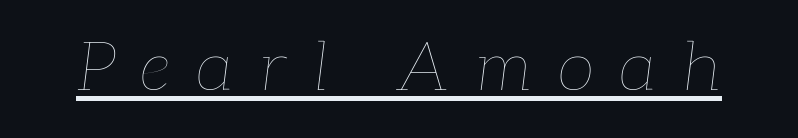
{"italic": "yes", "lean": "right", "slant_degrees": 7, "bold": "no", "weight": "thin", "width": "normal", "stroke_contrast": "low", "x_height": "medium", "monospaced": "no", "underline": "yes", "letter_spacing": "wide", "letter_spacing_em": 0.37, "glyph_px": 69}
